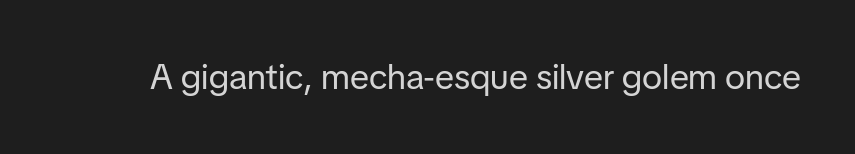
{"serif": "no", "italic": "no", "bold": "no", "weight": "regular", "width": "normal", "stroke_contrast": "low", "x_height": "medium", "monospaced": "no", "underline": "no", "letter_spacing": "normal", "letter_spacing_em": 0.0, "glyph_px": 35}
